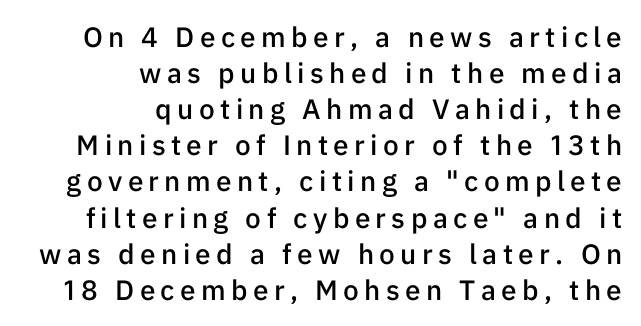
Q: Is the text bold? A: Semi-bold.
Q: Is the text italic (slanted)? A: No, it is upright.
Q: Is the typeface a serif or a sans-serif typeface? A: Sans-serif.
Q: Is the text underlined? A: No.
Q: How is the paragraph aligned? A: Right-aligned.
Q: Is the spacing between lines tight, normal or loose? A: Normal.
Q: Width (condensed, normal, or wide)? A: Normal.
Q: Stroke contrast? A: Low.
Q: x-height? A: Medium.
Q: Monospaced? A: No.
